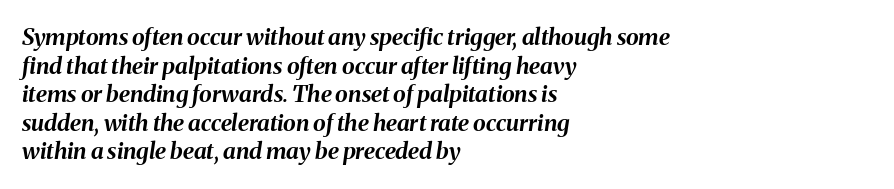
Q: Is the text bold? A: Yes.
Q: Is the text italic (slanted)? A: Yes, it leans right by about 8 degrees.
Q: Is the text underlined? A: No.
Q: How is the paragraph aligned? A: Left-aligned.
Q: Is the spacing between letters normal or unusually wide? A: Normal.
